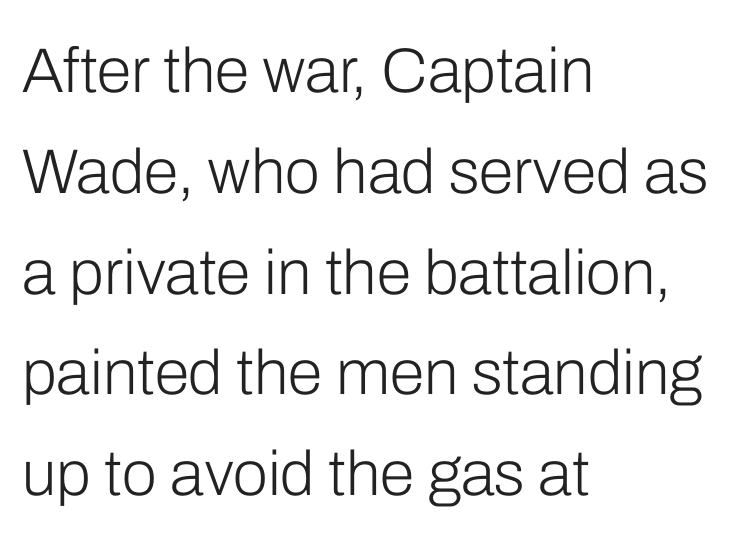
Designer's note — italics off, roman on. Heaviness? Minimal to ordinary, like unemphasized prose. Descender tails drop into unmarked territory. Serifs: no, the terminals of the letterforms are clean.
